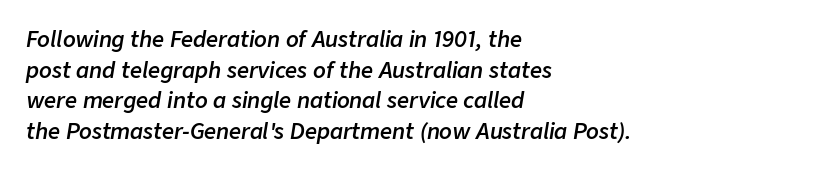
{"italic": "yes", "lean": "right", "slant_degrees": 9, "bold": "semi", "underline": "no", "align": "left", "line_spacing": "normal", "line_spacing_ratio": 1.46, "letter_spacing": "normal", "letter_spacing_em": 0.0, "glyph_px": 21}
